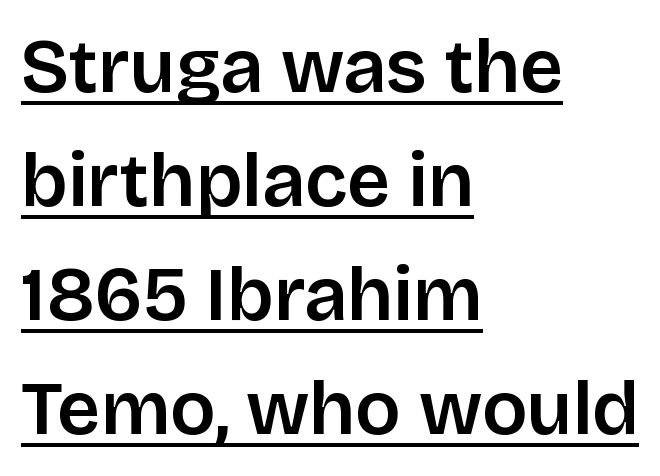
The image shows 76 px semibold sans-serif type, upright; set left-aligned, normal line spacing (1.5x), normal letter spacing, underlined; low stroke contrast and a large x-height.
